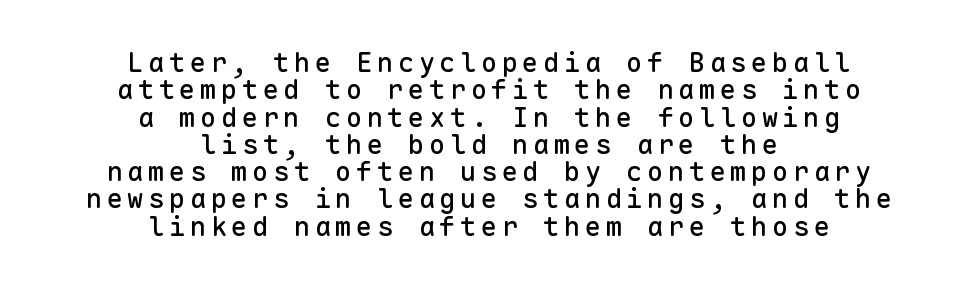
{"italic": "no", "underline": "no", "align": "center", "line_spacing": "tight", "line_spacing_ratio": 1.01, "glyph_px": 27}
